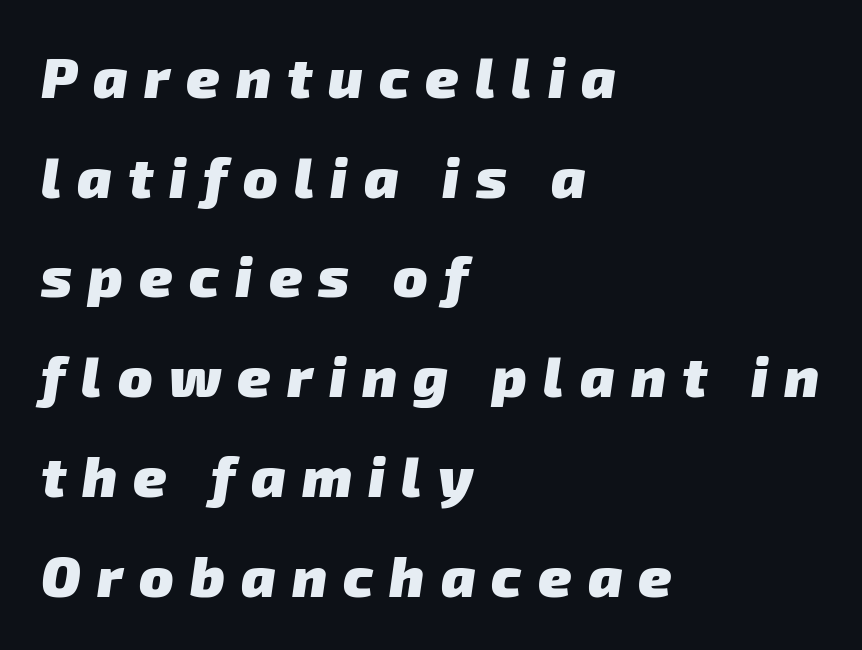
Q: Is the text bold? A: Yes.
Q: Is the typeface a serif or a sans-serif typeface? A: Sans-serif.
Q: Is the text underlined? A: No.
Q: How is the paragraph aligned? A: Left-aligned.
Q: Is the spacing between letters normal or unusually wide? A: Unusually wide.
Q: Width (condensed, normal, or wide)? A: Normal.
Q: Stroke contrast? A: Low.
Q: x-height? A: Medium.
Q: Monospaced? A: No.
